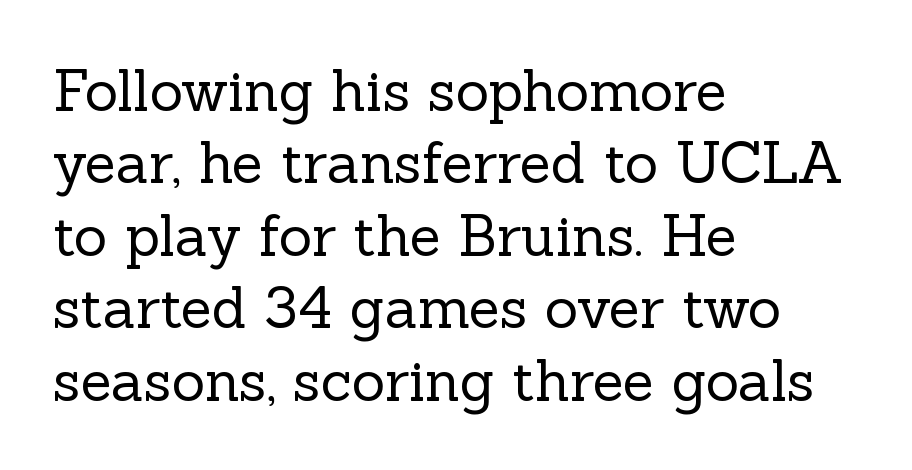
{"serif": "yes", "italic": "no", "bold": "no", "weight": "regular", "width": "normal", "x_height": "medium", "monospaced": "no", "underline": "no", "align": "left", "line_spacing": "normal", "line_spacing_ratio": 1.27, "letter_spacing": "normal", "letter_spacing_em": 0.0, "glyph_px": 57}
